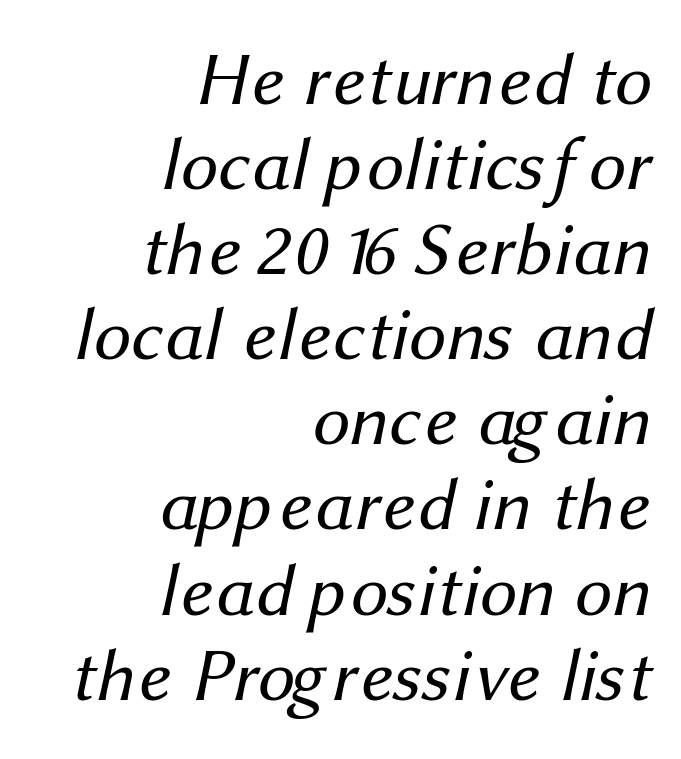
{"serif": "no", "bold": "no", "weight": "regular", "width": "normal", "stroke_contrast": "medium", "x_height": "medium", "monospaced": "no", "underline": "no", "align": "right", "line_spacing": "tight", "line_spacing_ratio": 1.15, "letter_spacing": "normal", "letter_spacing_em": 0.0, "glyph_px": 74}
